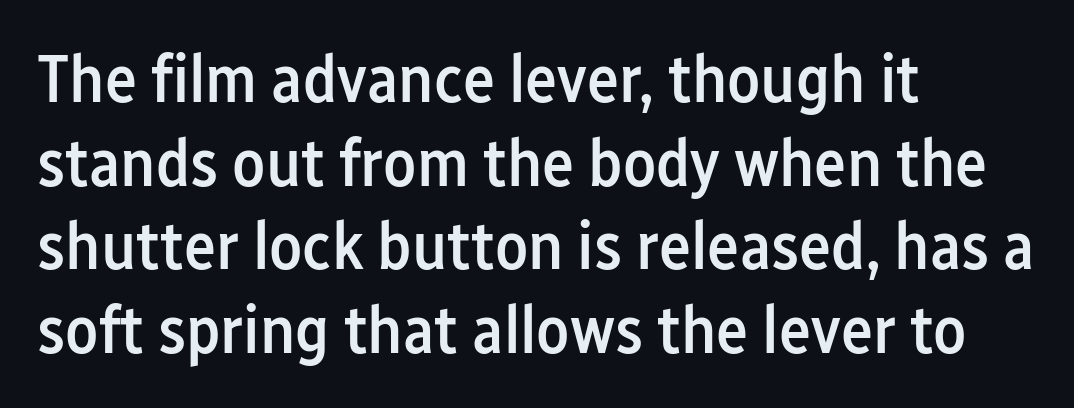
{"serif": "no", "italic": "no", "bold": "semi", "weight": "semibold", "width": "condensed", "stroke_contrast": "low", "x_height": "medium", "monospaced": "no", "underline": "no", "align": "left", "line_spacing_ratio": 1.23, "letter_spacing": "normal", "letter_spacing_em": 0.0, "glyph_px": 68}
